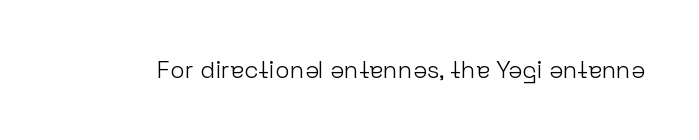
The image shows 24 px text type, upright; set normal letter spacing, not underlined.
